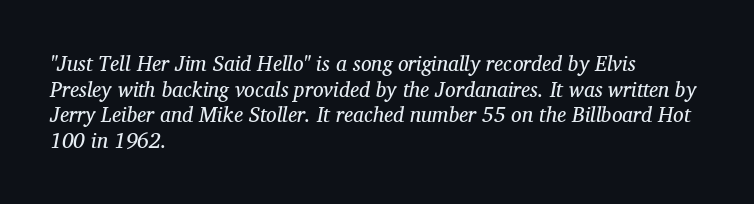
Q: Is the text bold? A: No.
Q: Is the text italic (slanted)? A: Yes, it leans right by about 12 degrees.
Q: Is the text underlined? A: No.
Q: How is the paragraph aligned? A: Left-aligned.
Q: Is the spacing between letters normal or unusually wide? A: Normal.
